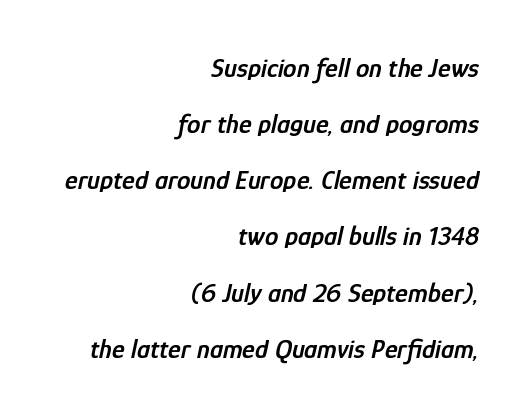
The image shows 27 px text type, italic (leaning right); set right-aligned, loose line spacing (2.08x), normal letter spacing, not underlined.
